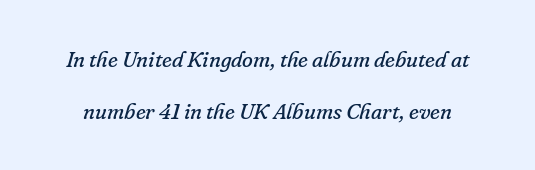
Reading down the column, the eye jumps a long way to each next line. The letterforms sit at book weight or below. The zone under the glyphs is completely vacant. What stands out about the letter spacing? Nothing — it is the standard amount.
